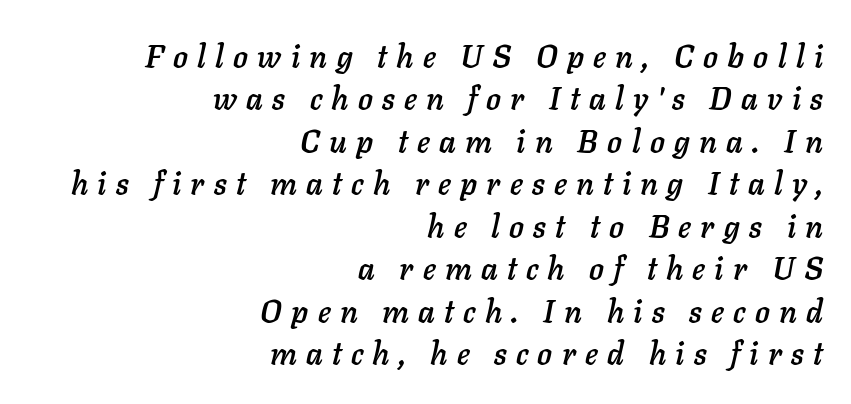
Only glyphs here, with clear space below each row. Right-aligned paragraph, ragged on the left. Rows of type keep a routine distance in the vertical direction. Style check: oblique.
